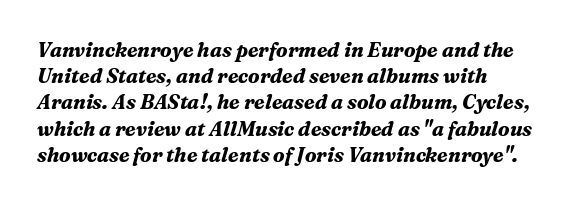
Q: Is the text bold? A: Yes.
Q: Is the text italic (slanted)? A: Yes, it leans right by about 16 degrees.
Q: Is the text underlined? A: No.
Q: Is the spacing between letters normal or unusually wide? A: Normal.
Q: Is the spacing between lines tight, normal or loose? A: Normal.
